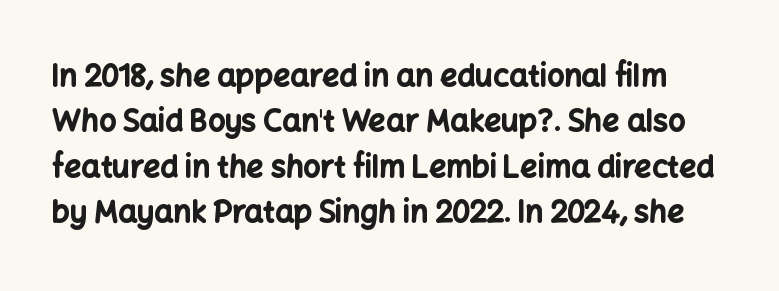
The letters stand upright; this is a roman face. The strokes are fattened all the way to bold. If you measured baseline to baseline, you'd find a middling distance. This sample has the flowing, uneven cadence of proportional lettering. Nope, no serifs anywhere on these letters.
